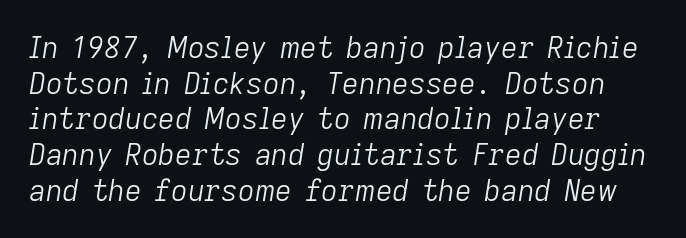
The image shows 29 px light type, italic (leaning right); set line spacing 1.23x, normal letter spacing, not underlined; low stroke contrast and a medium x-height.
